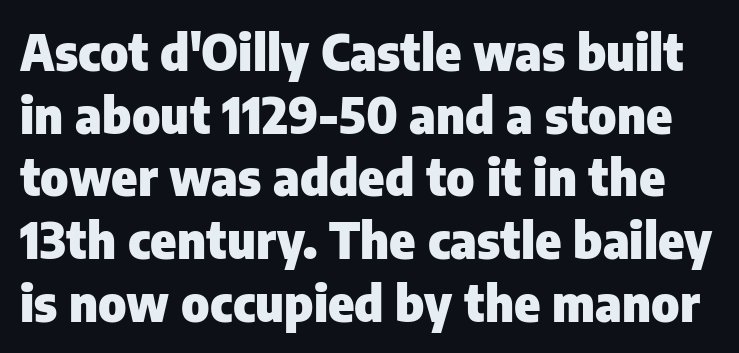
Q: Is the text bold? A: Yes.
Q: Is the text italic (slanted)? A: No, it is upright.
Q: Is the typeface a serif or a sans-serif typeface? A: Sans-serif.
Q: Is the text underlined? A: No.
Q: Is the spacing between letters normal or unusually wide? A: Normal.
Q: Is the spacing between lines tight, normal or loose? A: Normal.
Q: Width (condensed, normal, or wide)? A: Normal.
Q: Stroke contrast? A: Low.
Q: x-height? A: Medium.
Q: Monospaced? A: No.
